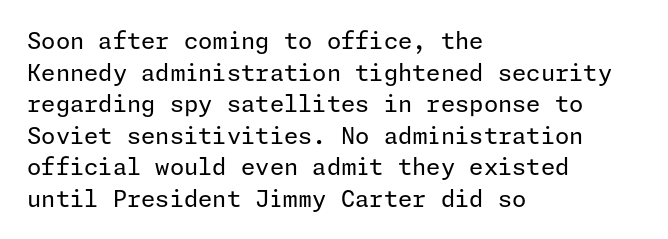
Q: Is the text bold? A: No.
Q: Is the text italic (slanted)? A: No, it is upright.
Q: Is the text underlined? A: No.
Q: How is the paragraph aligned? A: Left-aligned.
Q: Is the spacing between letters normal or unusually wide? A: Normal.
Q: Is the spacing between lines tight, normal or loose? A: Normal.
